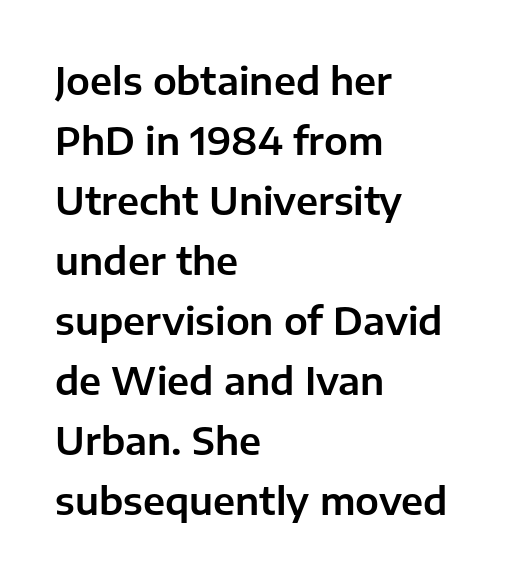
The designer went with a sans here, leaving each stem footless. Horizontal bands of white between lines are of average thickness. A typesetter would call this proportional, since set widths differ per character. A student would call this left alignment; a typographer would say flush left, rag right. Honestly, the letter spacing is just normal — you wouldn't notice it.
